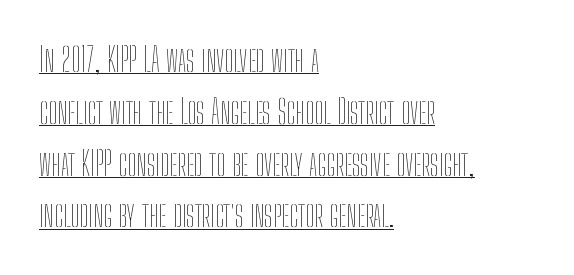
Proportional: the letters do not fall into vertical columns. The sample's only ornament is a line tracing under the words. The letters look calm and open, with moderate or lighter stems. The letterforms sit shoulder to shoulder at normal distance. This sample is left-justified, so line endings fall wherever the words run out.
